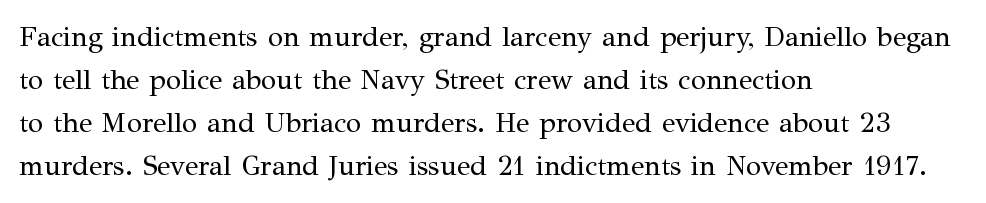
{"serif": "yes", "italic": "no", "bold": "no", "weight": "regular", "width": "normal", "stroke_contrast": "medium", "x_height": "medium", "monospaced": "no", "underline": "no", "align": "left", "line_spacing": "normal", "line_spacing_ratio": 1.54, "letter_spacing": "normal", "letter_spacing_em": 0.0, "glyph_px": 28}
